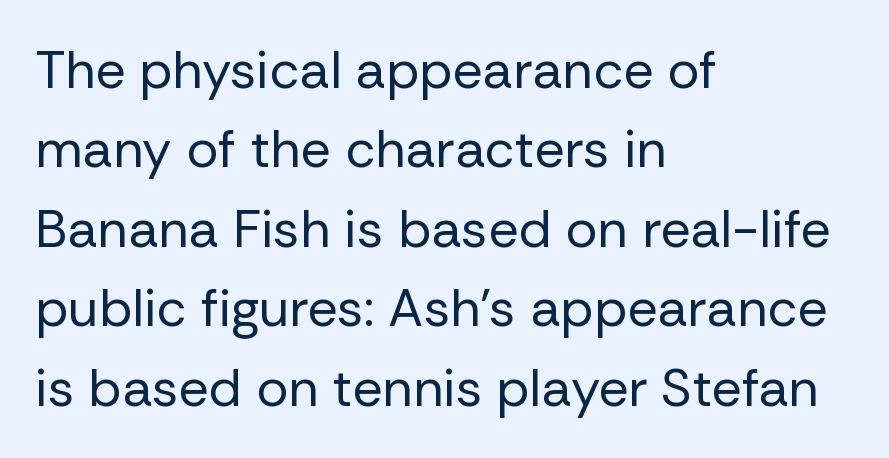
The image shows 53 px regular-weight sans-serif type, upright; set left-aligned, normal line spacing (1.5x), normal letter spacing, not underlined; low stroke contrast and a medium x-height.
